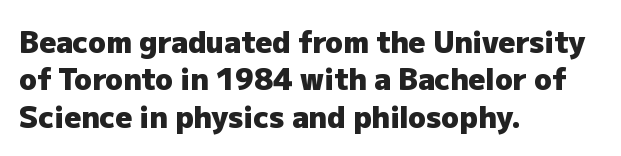
The image shows 29 px heavy sans-serif type, upright; set left-aligned, normal line spacing (1.29x), normal letter spacing, not underlined; low stroke contrast and a medium x-height.
